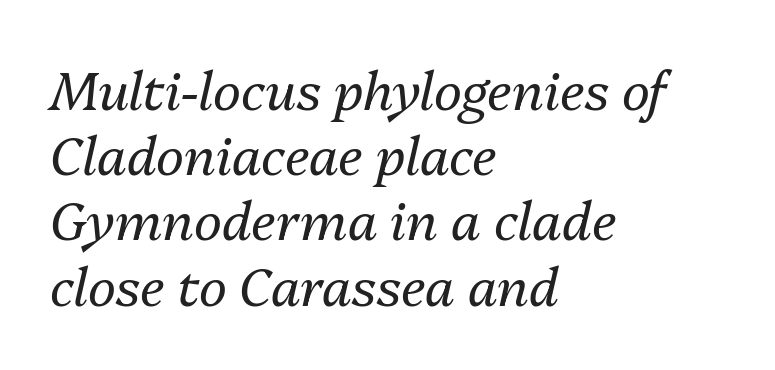
{"italic": "yes", "lean": "right", "slant_degrees": 13, "bold": "no", "weight": "regular", "width": "normal", "stroke_contrast": "medium", "x_height": "medium", "monospaced": "no", "underline": "no", "align": "left", "line_spacing_ratio": 1.23, "letter_spacing": "normal", "letter_spacing_em": 0.0, "glyph_px": 53}
